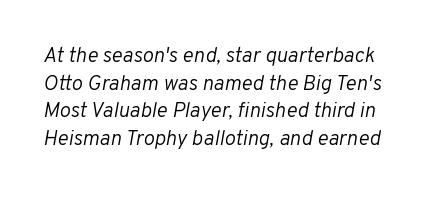
The image shows 21 px text type, italic (leaning right); set normal line spacing (1.32x), normal letter spacing, not underlined.
